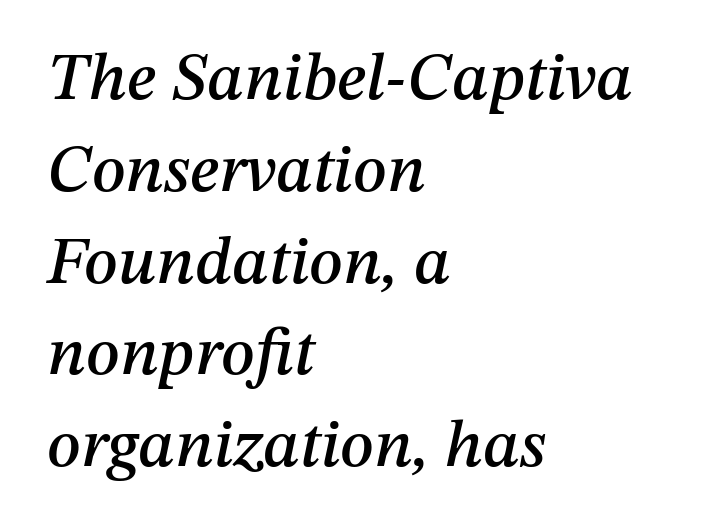
{"italic": "yes", "lean": "right", "slant_degrees": 12, "width": "normal", "stroke_contrast": "medium", "x_height": "medium", "monospaced": "no", "underline": "no", "align": "left", "line_spacing": "normal", "line_spacing_ratio": 1.37, "letter_spacing": "normal", "letter_spacing_em": 0.0, "glyph_px": 67}
